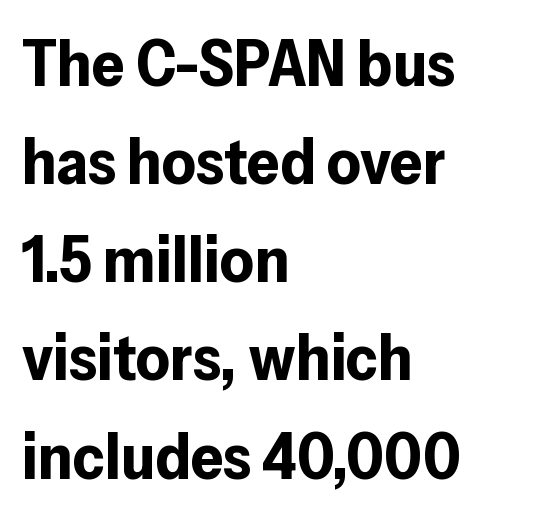
Every letter is thick-stroked: bold, no question. These lines are composed in type without serifs. Students, observe: this is what conventionally led text looks like. Italic: no, the glyphs are upright roman. Just letters on the line, the space beneath them empty.
